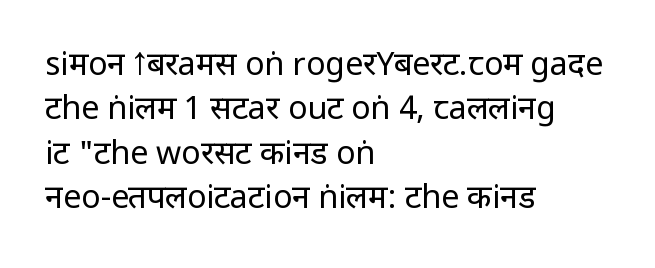
Weight: regular or lighter. The type is set solid horizontally, with unmodified tracking. If you drew a line through each stem, it would be perfectly vertical. Reading down the block, your eye returns to a fixed left position each line. Note the varied advance widths — an 'i' is clearly narrower than an 'm'. Regular leading.
